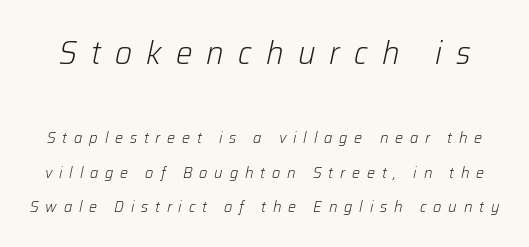
The font is comparable to plain body text, perhaps lighter. The passage shown begins with its larger block and ends with its smaller one. An italicized treatment has been applied to the whole sample. Vertical spacing — loose. No word sits above an underline.
